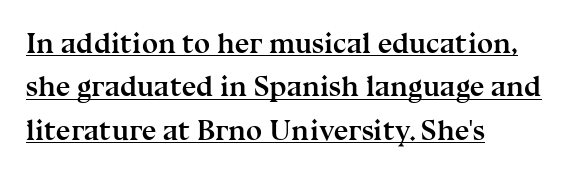
{"serif": "yes", "italic": "no", "bold": "yes", "weight": "semibold", "width": "normal", "stroke_contrast": "medium", "x_height": "medium", "monospaced": "no", "underline": "yes", "align": "left", "line_spacing": "normal", "line_spacing_ratio": 1.5, "letter_spacing": "normal", "letter_spacing_em": 0.0, "glyph_px": 29}
